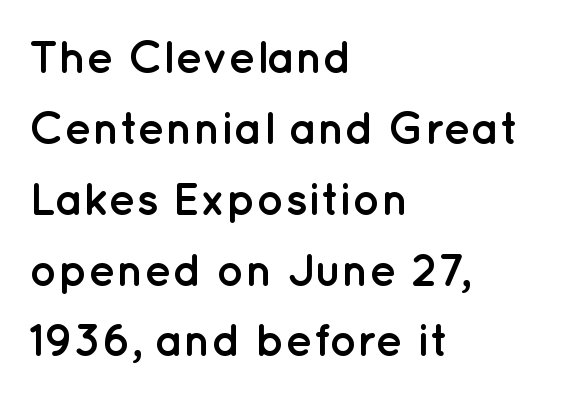
{"serif": "no", "italic": "no", "bold": "yes", "weight": "semibold", "width": "normal", "stroke_contrast": "low", "x_height": "medium", "monospaced": "no", "underline": "no", "align": "left", "line_spacing": "normal", "line_spacing_ratio": 1.54, "letter_spacing": "normal", "letter_spacing_em": 0.0, "glyph_px": 46}
